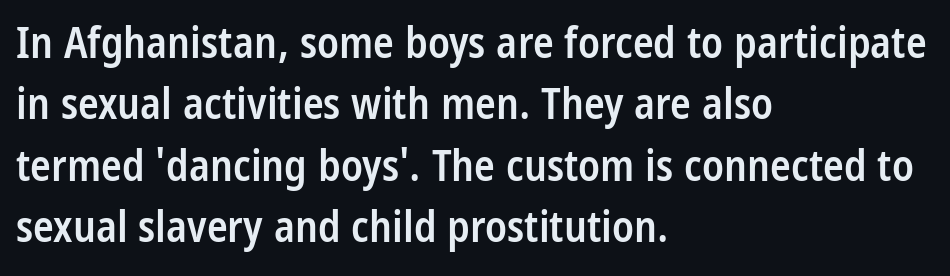
{"serif": "no", "italic": "no", "bold": "semi", "weight": "semibold", "width": "condensed", "stroke_contrast": "low", "x_height": "large", "monospaced": "no", "underline": "no", "align": "left", "line_spacing": "normal", "line_spacing_ratio": 1.43, "letter_spacing": "normal", "letter_spacing_em": 0.0, "glyph_px": 43}
